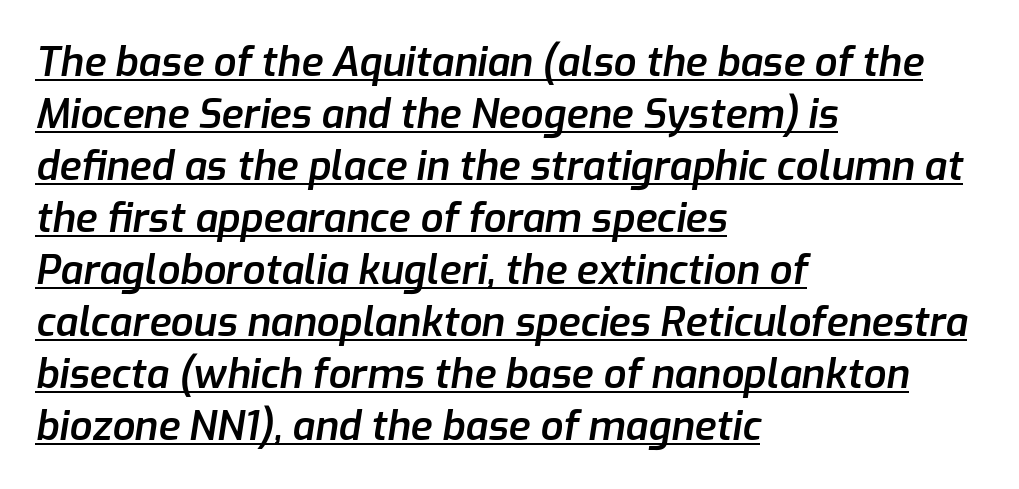
The image shows 40 px semibold type, italic (leaning right); set left-aligned, normal line spacing (1.3x), normal letter spacing, underlined; low stroke contrast and a medium x-height.
